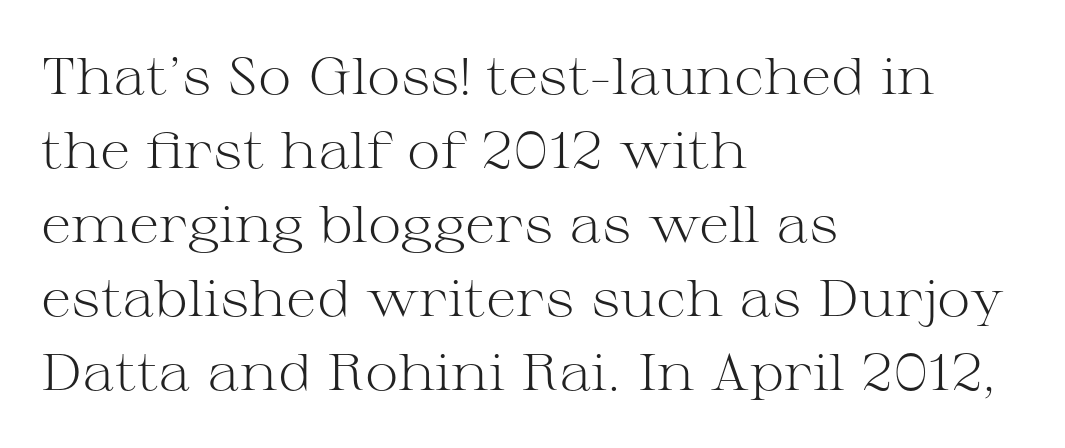
{"serif": "yes", "italic": "no", "bold": "no", "weight": "light", "width": "wide", "stroke_contrast": "medium", "x_height": "medium", "monospaced": "no", "underline": "no", "align": "left", "line_spacing": "normal", "line_spacing_ratio": 1.45, "letter_spacing": "normal", "letter_spacing_em": 0.0, "glyph_px": 51}
